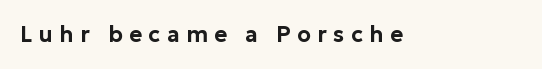
{"italic": "no", "underline": "no", "letter_spacing": "wide", "letter_spacing_em": 0.3, "glyph_px": 22}
